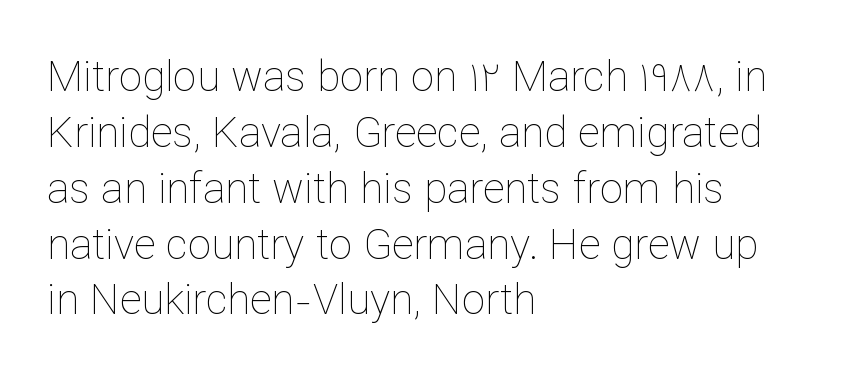
The image shows 42 px thin type, upright; set left-aligned, normal line spacing (1.33x), normal letter spacing, not underlined; low stroke contrast and a medium x-height.
